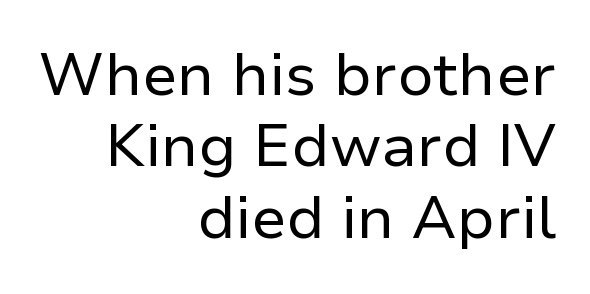
Q: Is the text bold? A: No.
Q: Is the text italic (slanted)? A: No, it is upright.
Q: Is the typeface a serif or a sans-serif typeface? A: Sans-serif.
Q: Is the text underlined? A: No.
Q: How is the paragraph aligned? A: Right-aligned.
Q: Is the spacing between letters normal or unusually wide? A: Normal.
Q: Width (condensed, normal, or wide)? A: Normal.
Q: Stroke contrast? A: Low.
Q: x-height? A: Medium.
Q: Monospaced? A: No.
